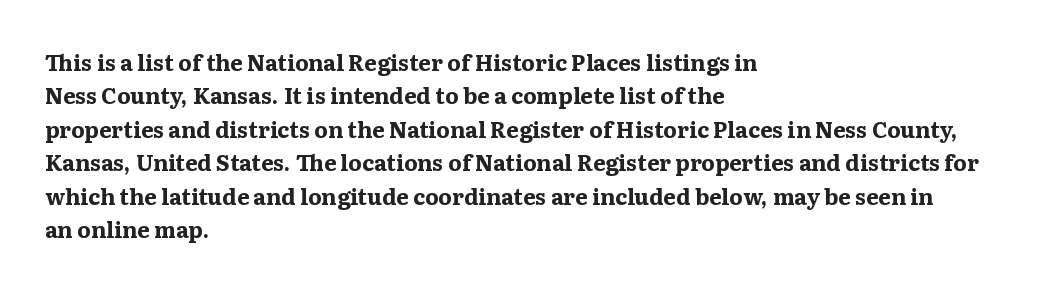
The image shows 22 px bold type, upright; set left-aligned, normal line spacing (1.52x), normal letter spacing, not underlined.
